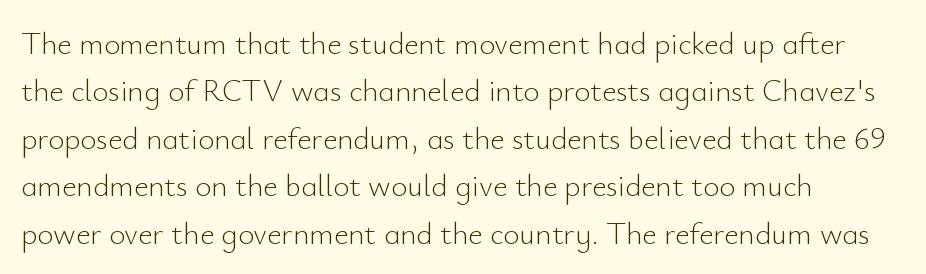
Observe the ordinary spacing: letters are neighbours, not strangers. The face used here is proportionally spaced, like ordinary book or web type. This sample uses a sans-serif face. The rendering anchors every line to the left-hand side. Whoever set this chose a conventional vertical rhythm.
